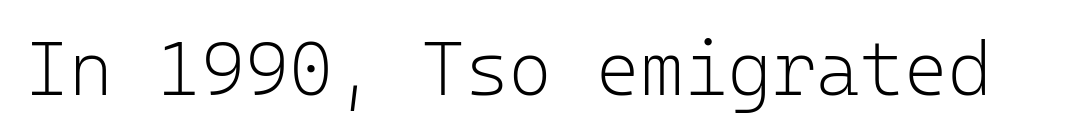
{"serif": "no", "italic": "no", "bold": "no", "weight": "light", "width": "normal", "stroke_contrast": "low", "x_height": "medium", "monospaced": "yes", "underline": "no", "letter_spacing": "normal", "letter_spacing_em": 0.0, "glyph_px": 75}
